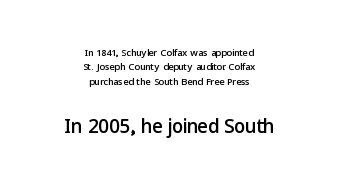
{"serif": "no", "italic": "no", "width": "normal", "stroke_contrast": "low", "x_height": "medium", "monospaced": "no", "underline": "no", "align": "center", "line_spacing": "tight", "line_spacing_ratio": 1.03, "letter_spacing": "normal", "letter_spacing_em": 0.0, "larger_block": "second", "size_ratio": 2.0, "glyph_px": 28}
